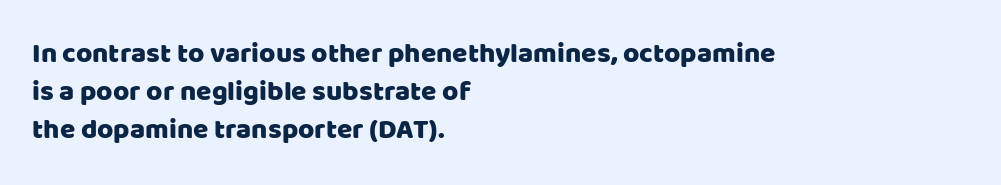
The image shows 28 px sans-serif type, upright; set left-aligned, normal line spacing (1.36x), normal letter spacing, not underlined; low stroke contrast and a large x-height.
